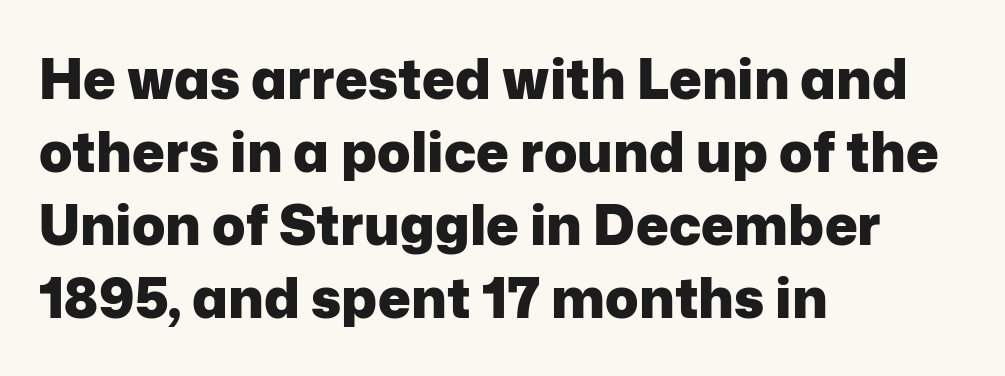
The image shows 55 px heavy sans-serif type, upright; set left-aligned, normal line spacing (1.33x), normal letter spacing, not underlined; low stroke contrast and a medium x-height.
